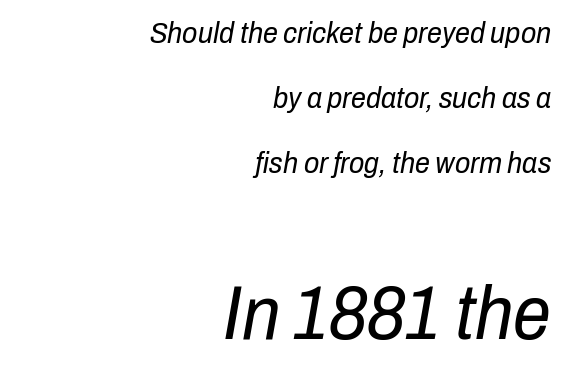
{"italic": "yes", "lean": "right", "slant_degrees": 10, "bold": "no", "weight": "regular", "width": "condensed", "stroke_contrast": "low", "x_height": "medium", "monospaced": "no", "underline": "no", "align": "right", "line_spacing": "loose", "line_spacing_ratio": 2.17, "letter_spacing": "normal", "letter_spacing_em": 0.0, "larger_block": "second", "size_ratio": 2.53, "glyph_px": 76}
